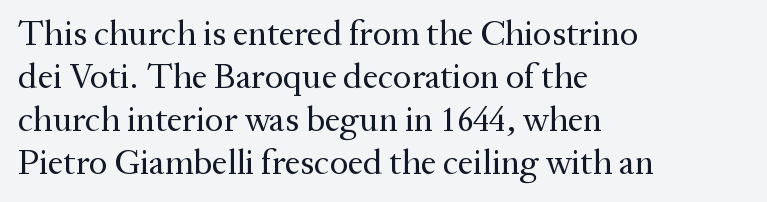
{"serif": "yes", "italic": "no", "bold": "no", "weight": "regular", "width": "normal", "stroke_contrast": "medium", "x_height": "medium", "monospaced": "no", "underline": "no", "align": "left", "line_spacing_ratio": 1.23, "letter_spacing": "normal", "letter_spacing_em": 0.0, "glyph_px": 35}
